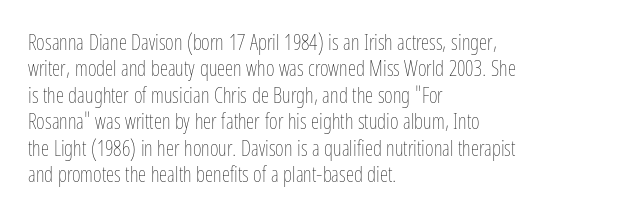
Q: Is the text bold? A: No.
Q: Is the text italic (slanted)? A: No, it is upright.
Q: Is the text underlined? A: No.
Q: How is the paragraph aligned? A: Left-aligned.
Q: Is the spacing between letters normal or unusually wide? A: Normal.
Q: Is the spacing between lines tight, normal or loose? A: Normal.
